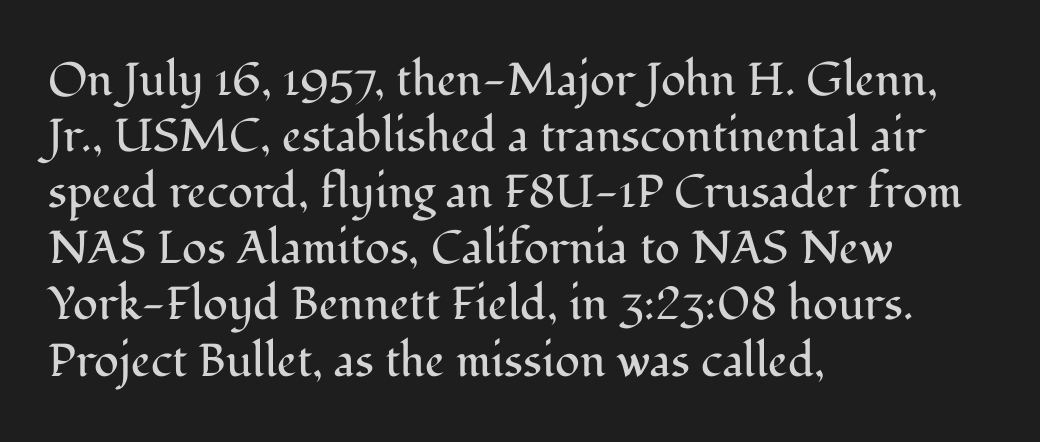
The type is set solid horizontally, with unmodified tracking. Ordinary non-slanted type is in use. Yep, those are serifs on the letters. Character widths vary here, with narrow letters taking less room than wide ones. The lines are quadded left.
